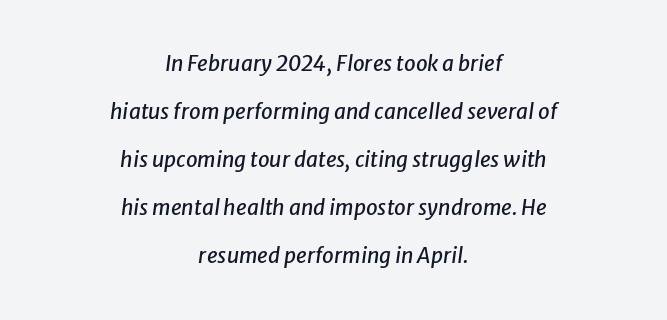
{"italic": "yes", "lean": "right", "slant_degrees": 8, "underline": "no", "align": "center", "line_spacing": "loose", "line_spacing_ratio": 2.29, "letter_spacing": "normal", "letter_spacing_em": 0.0, "glyph_px": 21}
